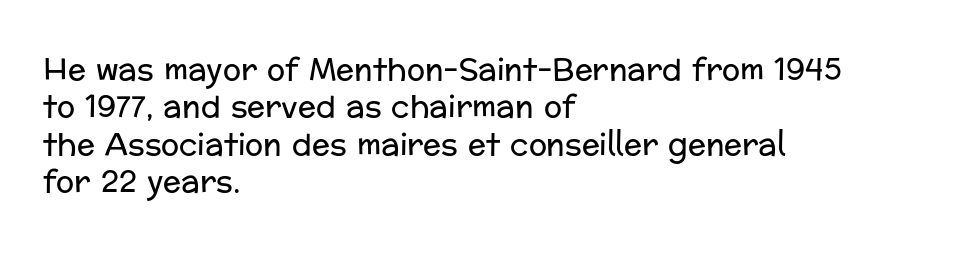
Q: Is the text bold? A: No.
Q: Is the text italic (slanted)? A: No, it is upright.
Q: Is the typeface a serif or a sans-serif typeface? A: Sans-serif.
Q: Is the text underlined? A: No.
Q: How is the paragraph aligned? A: Left-aligned.
Q: Is the spacing between letters normal or unusually wide? A: Normal.
Q: Is the spacing between lines tight, normal or loose? A: Normal.
Q: Width (condensed, normal, or wide)? A: Normal.
Q: Stroke contrast? A: Low.
Q: x-height? A: Medium.
Q: Monospaced? A: No.
